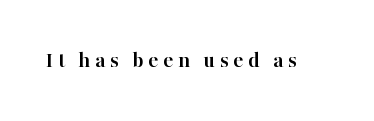
Q: Is the text bold? A: Yes.
Q: Is the text italic (slanted)? A: No, it is upright.
Q: Is the text underlined? A: No.
Q: Is the spacing between letters normal or unusually wide? A: Unusually wide.
